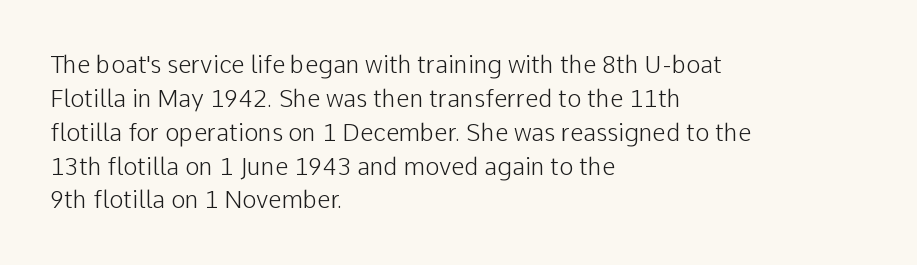
The image shows 24 px text type, upright; set left-aligned, normal line spacing (1.41x), normal letter spacing, not underlined.
